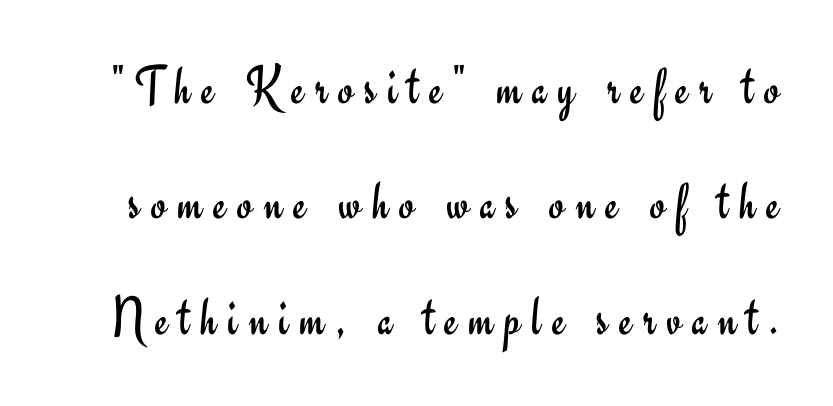
Q: Is the text bold? A: No.
Q: Is the text italic (slanted)? A: Yes.
Q: Is the typeface a serif or a sans-serif typeface? A: Sans-serif.
Q: Is the text underlined? A: No.
Q: Is the spacing between letters normal or unusually wide? A: Unusually wide.
Q: Is the spacing between lines tight, normal or loose? A: Loose.
Q: Width (condensed, normal, or wide)? A: Normal.
Q: Stroke contrast? A: Low.
Q: x-height? A: Small.
Q: Monospaced? A: No.
